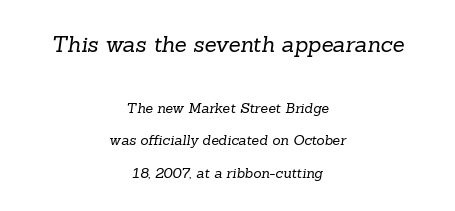
Q: Is the text bold? A: No.
Q: Is the text underlined? A: No.
Q: How is the paragraph aligned? A: Centered.
Q: Is the spacing between letters normal or unusually wide? A: Normal.
Q: Is the spacing between lines tight, normal or loose? A: Loose.
Q: Which block of text is set in a larger size, the first (top) or the second (bottom)? A: The first (top) one.
